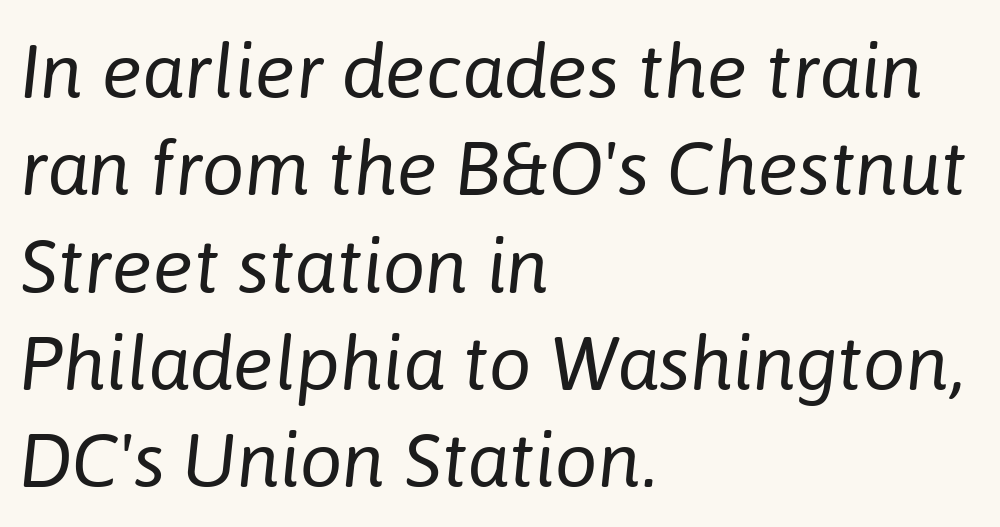
{"italic": "yes", "lean": "right", "slant_degrees": 6, "bold": "no", "weight": "regular", "width": "normal", "stroke_contrast": "low", "x_height": "medium", "monospaced": "no", "underline": "no", "align": "left", "line_spacing": "normal", "line_spacing_ratio": 1.28, "letter_spacing": "normal", "letter_spacing_em": 0.0, "glyph_px": 76}
